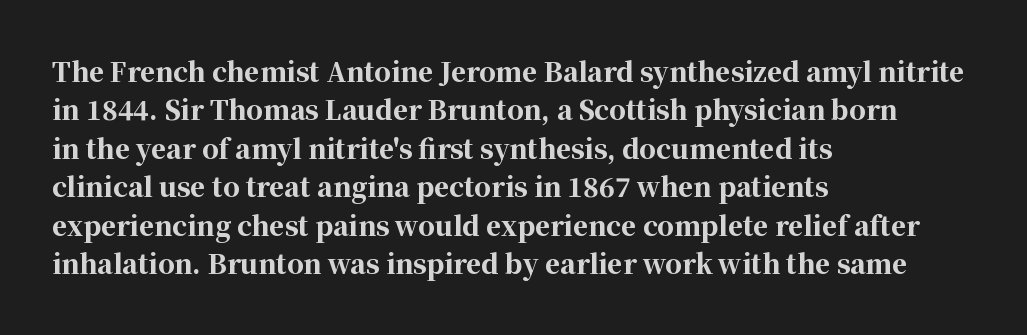
Q: Is the text bold? A: Yes.
Q: Is the text italic (slanted)? A: No, it is upright.
Q: Is the text underlined? A: No.
Q: How is the paragraph aligned? A: Left-aligned.
Q: Is the spacing between letters normal or unusually wide? A: Normal.
Q: Is the spacing between lines tight, normal or loose? A: Normal.
